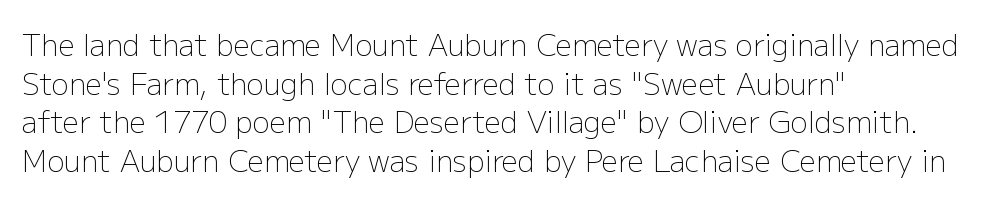
Q: Is the text bold? A: No.
Q: Is the text italic (slanted)? A: No, it is upright.
Q: Is the typeface a serif or a sans-serif typeface? A: Sans-serif.
Q: Is the text underlined? A: No.
Q: How is the paragraph aligned? A: Left-aligned.
Q: Is the spacing between letters normal or unusually wide? A: Normal.
Q: Is the spacing between lines tight, normal or loose? A: Normal.
Q: Width (condensed, normal, or wide)? A: Normal.
Q: Stroke contrast? A: Low.
Q: x-height? A: Medium.
Q: Monospaced? A: No.
